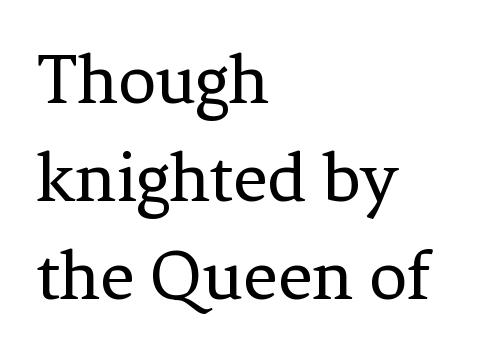
Q: Is the text bold? A: No.
Q: Is the text italic (slanted)? A: No, it is upright.
Q: Is the typeface a serif or a sans-serif typeface? A: Serif.
Q: Is the text underlined? A: No.
Q: How is the paragraph aligned? A: Left-aligned.
Q: Is the spacing between letters normal or unusually wide? A: Normal.
Q: Is the spacing between lines tight, normal or loose? A: Normal.
Q: Width (condensed, normal, or wide)? A: Normal.
Q: Stroke contrast? A: Low.
Q: x-height? A: Medium.
Q: Monospaced? A: No.
